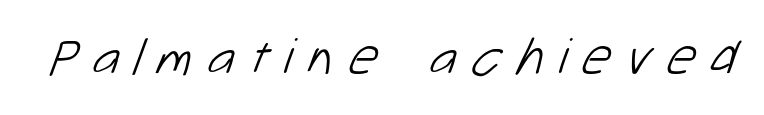
Q: Is the text bold? A: No.
Q: Is the typeface a serif or a sans-serif typeface? A: Sans-serif.
Q: Is the text underlined? A: No.
Q: Is the spacing between letters normal or unusually wide? A: Unusually wide.
Q: Width (condensed, normal, or wide)? A: Normal.
Q: Stroke contrast? A: Low.
Q: x-height? A: Medium.
Q: Monospaced? A: No.
